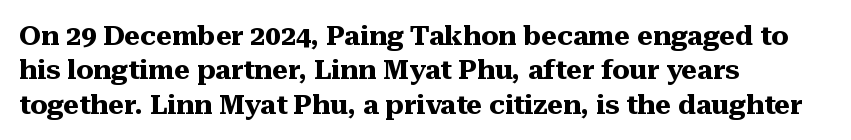
The image shows 27 px bold type, upright; set left-aligned, normal line spacing (1.27x), normal letter spacing, not underlined.
